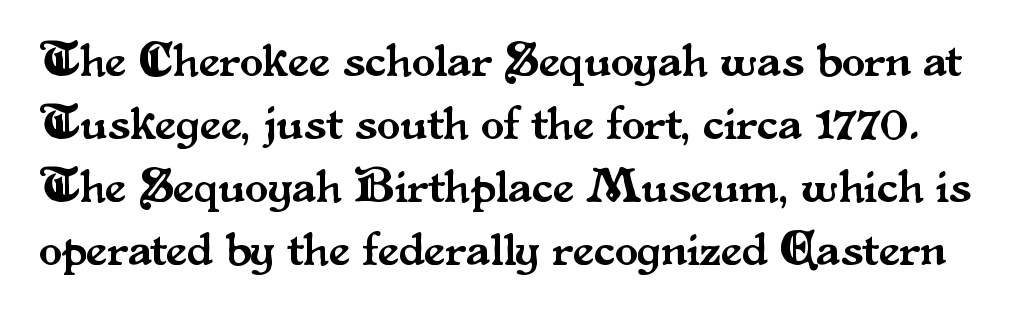
The image shows 47 px serif type, upright; set normal line spacing (1.34x), normal letter spacing, not underlined; medium stroke contrast and a small x-height.
